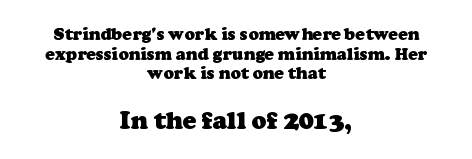
{"bold": "yes", "underline": "no", "align": "center", "line_spacing_ratio": 1.16, "letter_spacing": "normal", "letter_spacing_em": 0.0, "larger_block": "second", "size_ratio": 1.47, "glyph_px": 25}
